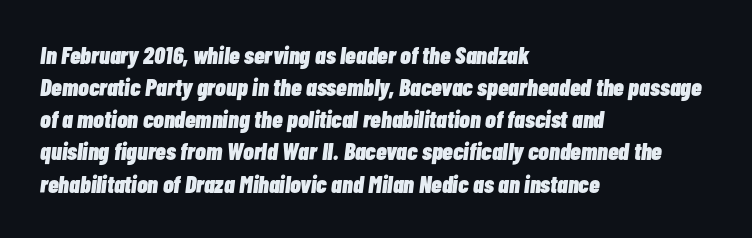
Q: Is the text bold? A: Yes.
Q: Is the text italic (slanted)? A: Yes, it leans right by about 7 degrees.
Q: Is the text underlined? A: No.
Q: How is the paragraph aligned? A: Left-aligned.
Q: Is the spacing between letters normal or unusually wide? A: Normal.
Q: Is the spacing between lines tight, normal or loose? A: Normal.
